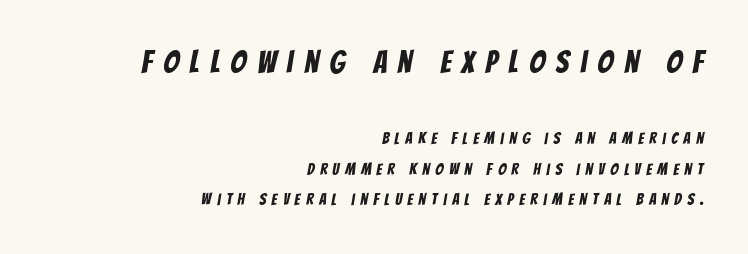
Q: Is the typeface a serif or a sans-serif typeface? A: Sans-serif.
Q: Is the text underlined? A: No.
Q: How is the paragraph aligned? A: Right-aligned.
Q: Is the spacing between letters normal or unusually wide? A: Unusually wide.
Q: Is the spacing between lines tight, normal or loose? A: Loose.
Q: Which block of text is set in a larger size, the first (top) or the second (bottom)? A: The first (top) one.
Q: Width (condensed, normal, or wide)? A: Condensed.
Q: Stroke contrast? A: Low.
Q: x-height? A: Large.
Q: Monospaced? A: No.
